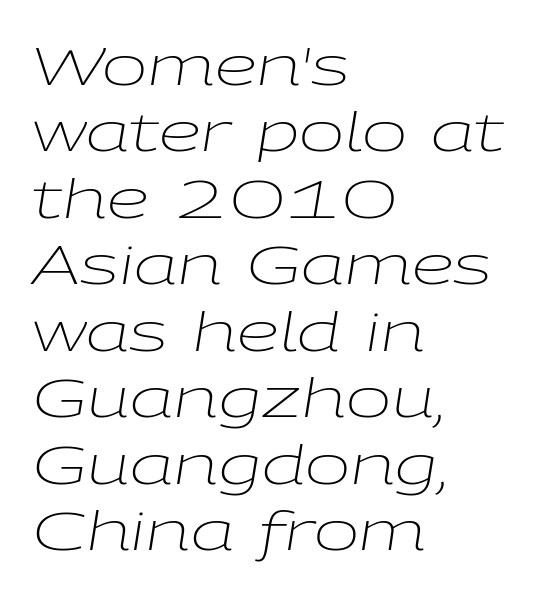
Q: Is the text bold? A: No.
Q: Is the text italic (slanted)? A: Yes, it leans right by about 9 degrees.
Q: Is the text underlined? A: No.
Q: How is the paragraph aligned? A: Left-aligned.
Q: Is the spacing between letters normal or unusually wide? A: Normal.
Q: Width (condensed, normal, or wide)? A: Wide.
Q: Stroke contrast? A: Low.
Q: x-height? A: Medium.
Q: Monospaced? A: No.
